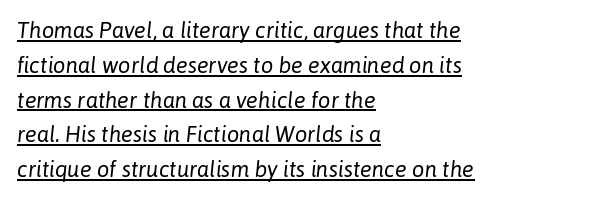
Inter-character spacing is left at the font's built-in metrics. In terms of leading, this rendering sits right in the middle. The cut favours lightness, reaching ordinary text weight at its darkest. The passage is arranged the way most books set body copy — flush left.
